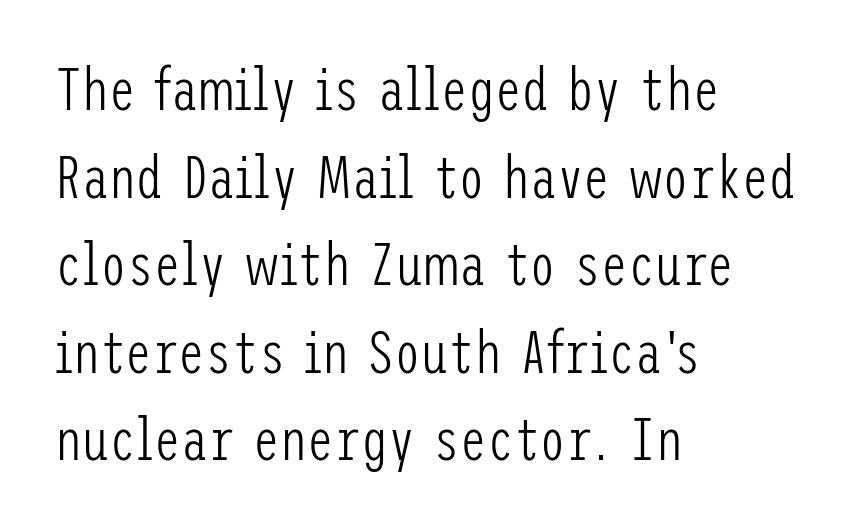
Q: Is the text bold? A: No.
Q: Is the text italic (slanted)? A: No, it is upright.
Q: Is the typeface a serif or a sans-serif typeface? A: Sans-serif.
Q: Is the text underlined? A: No.
Q: How is the paragraph aligned? A: Left-aligned.
Q: Is the spacing between letters normal or unusually wide? A: Normal.
Q: Is the spacing between lines tight, normal or loose? A: Normal.
Q: Width (condensed, normal, or wide)? A: Condensed.
Q: Stroke contrast? A: Low.
Q: x-height? A: Medium.
